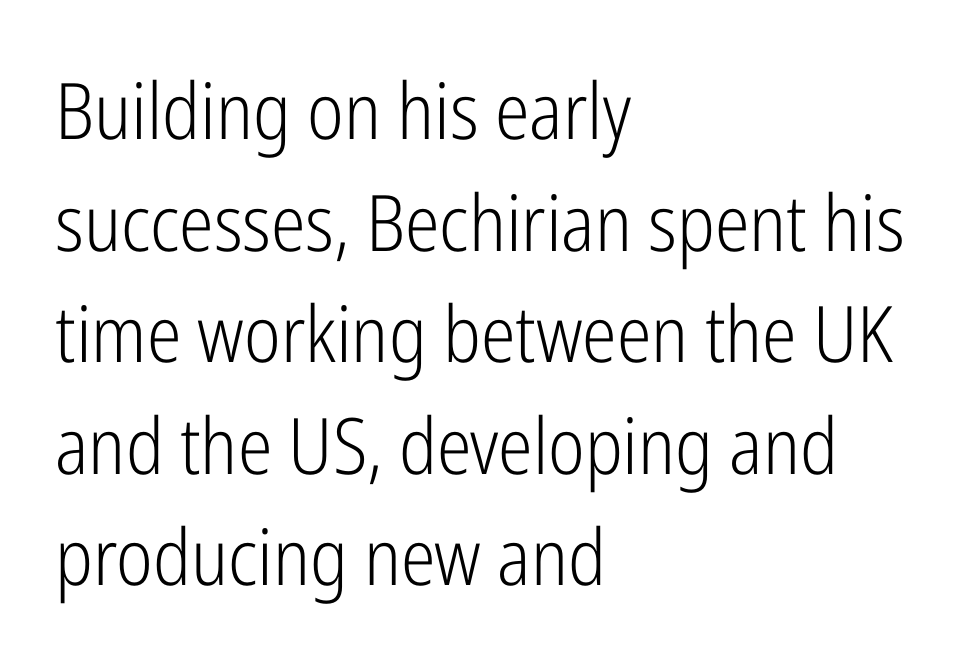
The image shows 78 px light, condensed sans-serif type, upright; set left-aligned, normal line spacing (1.43x), normal letter spacing, not underlined; low stroke contrast and a medium x-height.
